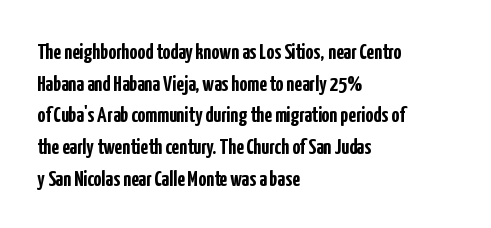
{"italic": "no", "bold": "yes", "underline": "no", "align": "left", "line_spacing": "normal", "line_spacing_ratio": 1.44, "letter_spacing": "normal", "letter_spacing_em": 0.0, "glyph_px": 22}
